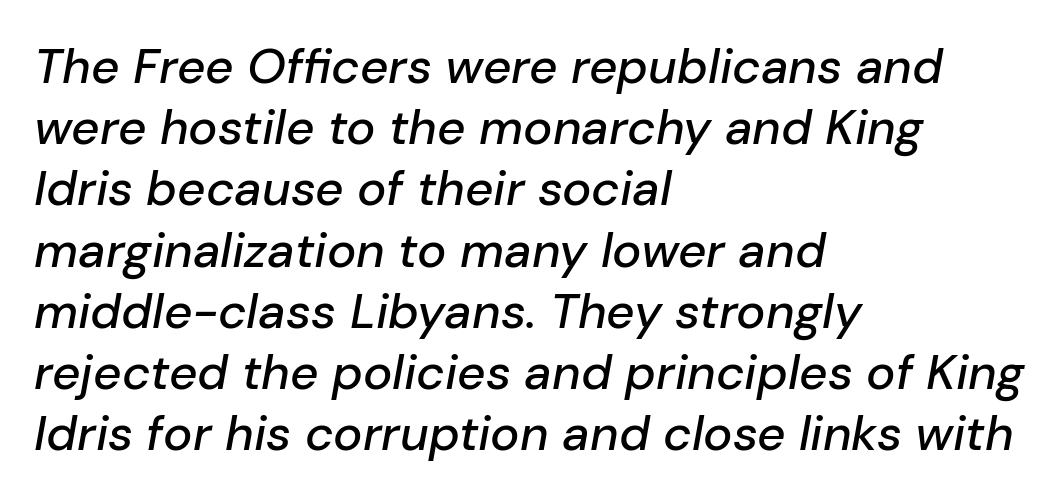
The image shows 49 px text type, italic (leaning right); set left-aligned, normal line spacing (1.25x), normal letter spacing, not underlined; low stroke contrast and a medium x-height.
